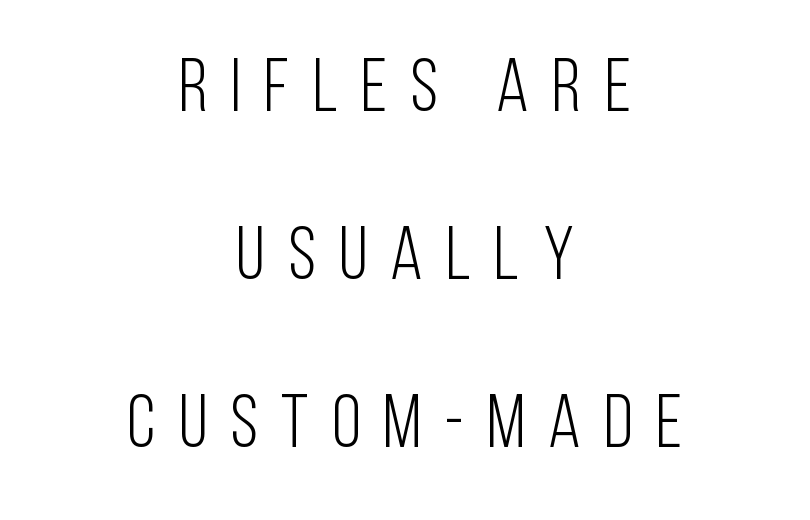
{"serif": "no", "italic": "no", "bold": "no", "weight": "light", "width": "condensed", "stroke_contrast": "low", "x_height": "large", "monospaced": "no", "underline": "no", "align": "center", "line_spacing": "loose", "line_spacing_ratio": 2.24, "letter_spacing": "wide", "letter_spacing_em": 0.31, "glyph_px": 75}
